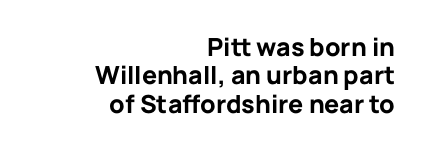
Q: Is the text bold? A: Yes.
Q: Is the text italic (slanted)? A: No, it is upright.
Q: Is the text underlined? A: No.
Q: How is the paragraph aligned? A: Right-aligned.
Q: Is the spacing between letters normal or unusually wide? A: Normal.
Q: Is the spacing between lines tight, normal or loose? A: Tight.
